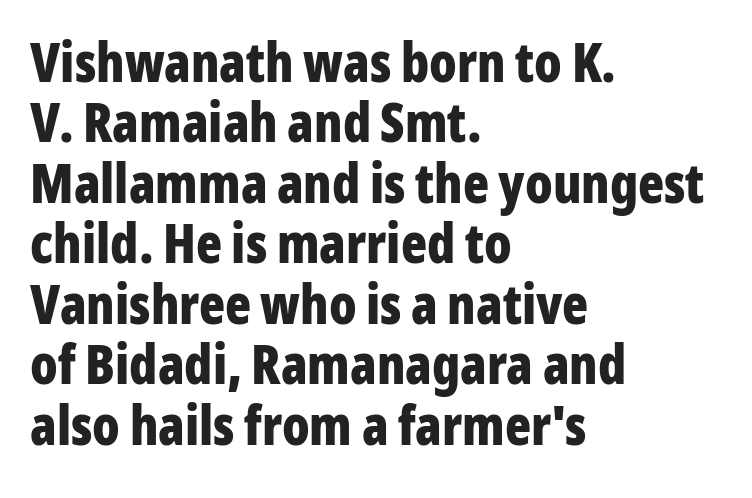
Q: Is the text bold? A: Yes.
Q: Is the text italic (slanted)? A: No, it is upright.
Q: Is the typeface a serif or a sans-serif typeface? A: Sans-serif.
Q: Is the text underlined? A: No.
Q: How is the paragraph aligned? A: Left-aligned.
Q: Is the spacing between letters normal or unusually wide? A: Normal.
Q: Is the spacing between lines tight, normal or loose? A: Tight.
Q: Width (condensed, normal, or wide)? A: Condensed.
Q: Stroke contrast? A: Low.
Q: x-height? A: Medium.
Q: Monospaced? A: No.
